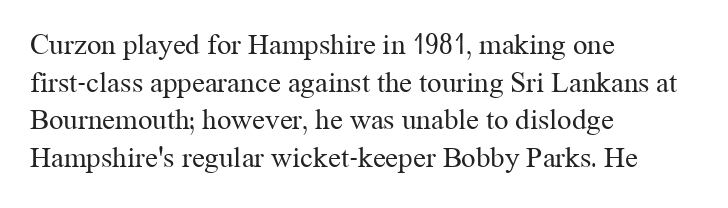
The image shows 29 px regular-weight serif type, upright; set left-aligned, normal line spacing (1.3x), normal letter spacing, not underlined; medium stroke contrast and a medium x-height.
